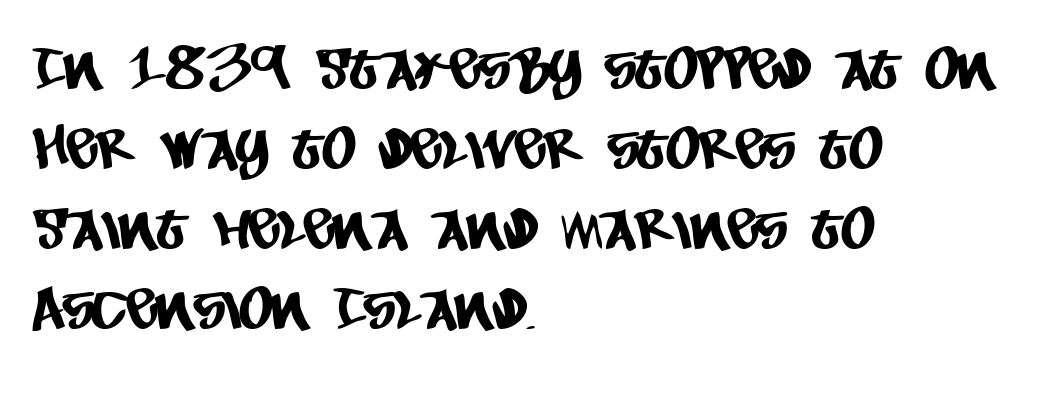
Q: Is the typeface a serif or a sans-serif typeface? A: Sans-serif.
Q: Is the text underlined? A: No.
Q: How is the paragraph aligned? A: Left-aligned.
Q: Is the spacing between letters normal or unusually wide? A: Normal.
Q: Is the spacing between lines tight, normal or loose? A: Normal.
Q: Width (condensed, normal, or wide)? A: Condensed.
Q: Stroke contrast? A: Low.
Q: x-height? A: Large.
Q: Monospaced? A: No.
